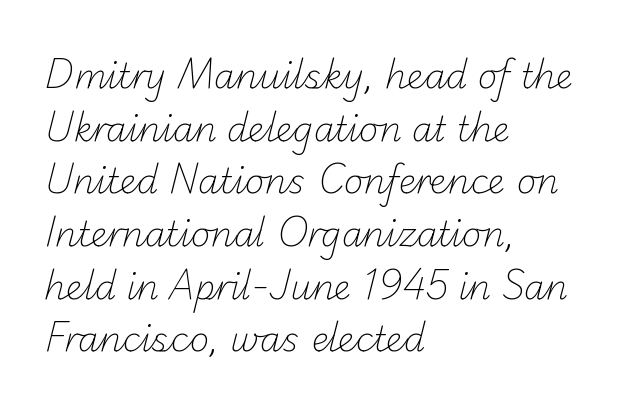
The face used here is proportionally spaced, like ordinary book or web type. Descenders are the only things crossing below the line. The type is set solid horizontally, with unmodified tracking. Serif or sans? Sans — the stroke terminals are bare. Leading: standard.
